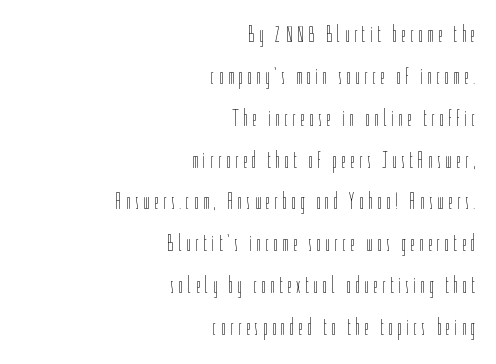
Q: Is the text bold? A: No.
Q: Is the text italic (slanted)? A: No, it is upright.
Q: Is the text underlined? A: No.
Q: How is the paragraph aligned? A: Right-aligned.
